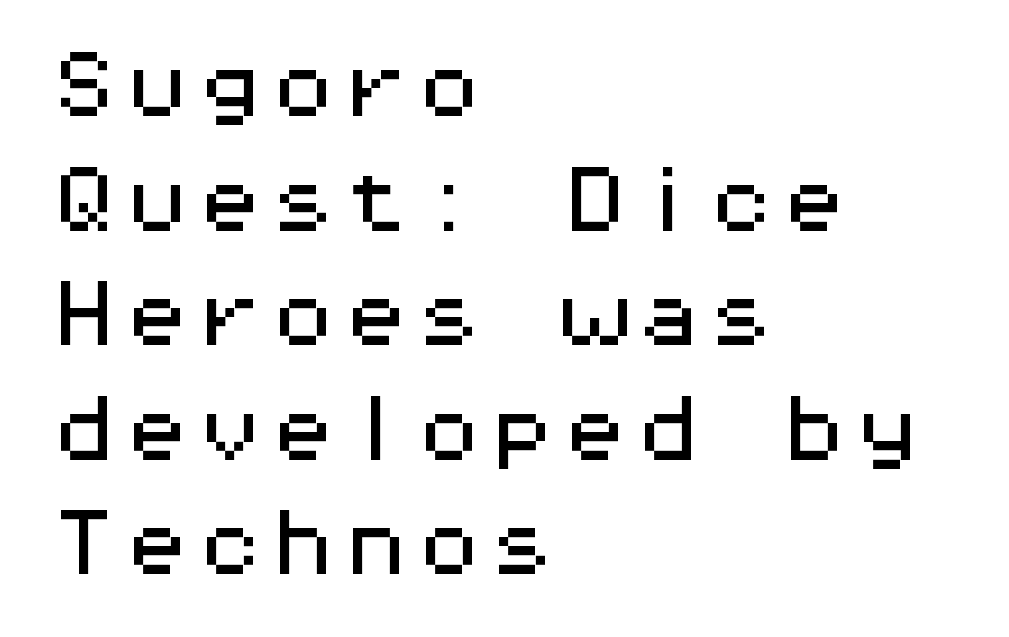
The image shows 73 px wide sans-serif type, upright, monospaced; set left-aligned, normal line spacing (1.57x), normal letter spacing, not underlined; medium stroke contrast and a medium x-height.
